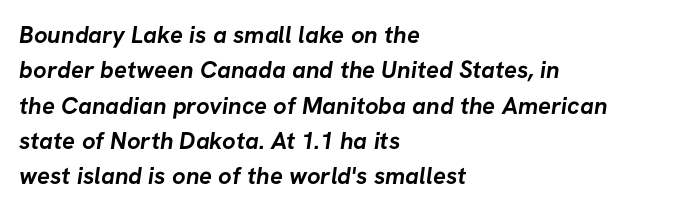
{"bold": "yes", "underline": "no", "align": "left", "line_spacing": "normal", "line_spacing_ratio": 1.47, "letter_spacing": "normal", "letter_spacing_em": 0.0, "glyph_px": 24}
